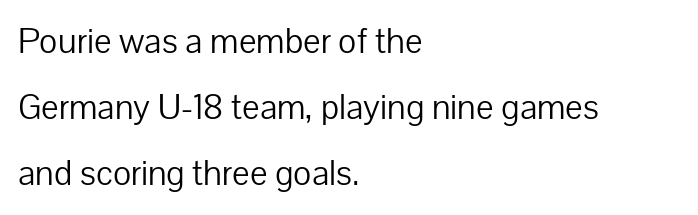
Q: Is the text bold? A: No.
Q: Is the text italic (slanted)? A: No, it is upright.
Q: Is the typeface a serif or a sans-serif typeface? A: Sans-serif.
Q: Is the text underlined? A: No.
Q: How is the paragraph aligned? A: Left-aligned.
Q: Is the spacing between letters normal or unusually wide? A: Normal.
Q: Width (condensed, normal, or wide)? A: Normal.
Q: Stroke contrast? A: Low.
Q: x-height? A: Medium.
Q: Monospaced? A: No.
